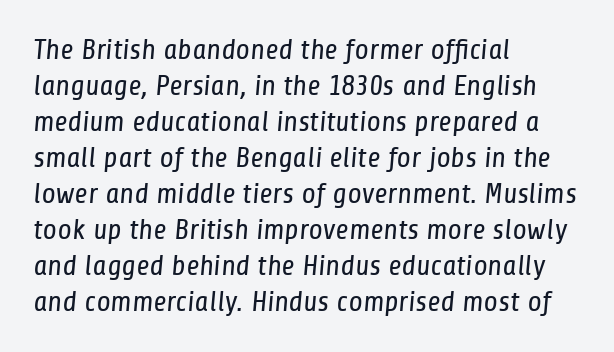
{"serif": "no", "bold": "no", "weight": "regular", "width": "condensed", "stroke_contrast": "low", "x_height": "medium", "monospaced": "no", "underline": "no", "align": "left", "line_spacing_ratio": 1.24, "letter_spacing": "normal", "letter_spacing_em": 0.0, "glyph_px": 29}
